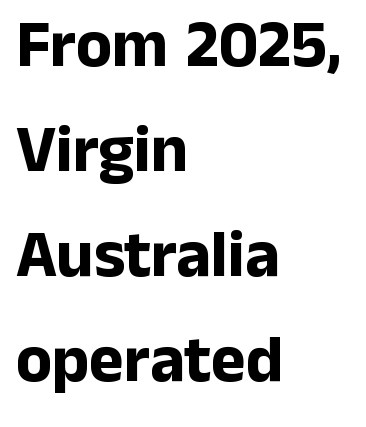
The image shows 66 px bold sans-serif type, upright; set left-aligned, normal line spacing (1.59x), normal letter spacing, not underlined; low stroke contrast and a medium x-height.
